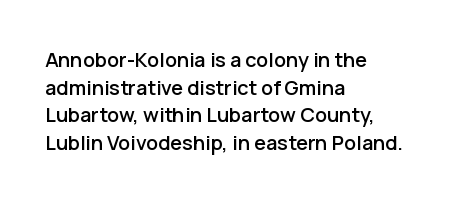
Q: Is the text italic (slanted)? A: No, it is upright.
Q: Is the text underlined? A: No.
Q: How is the paragraph aligned? A: Left-aligned.
Q: Is the spacing between letters normal or unusually wide? A: Normal.
Q: Is the spacing between lines tight, normal or loose? A: Normal.
